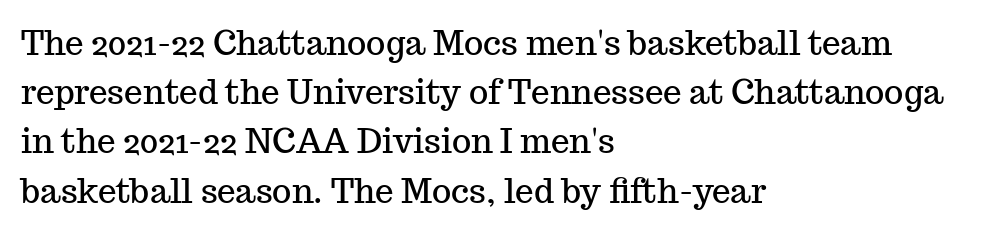
Compared with a centered layout, this one pins lines to the left instead. If you measured baseline to baseline, you'd find a middling distance. Tall strokes in this sample are plumb rather than angled. Nobody touched the tracking dial on this one. The foot of each line stays bare and open. Note the varied advance widths — an 'i' is clearly narrower than an 'm'.
